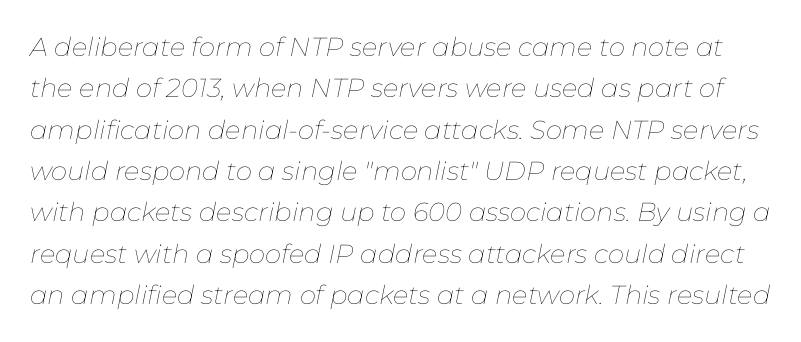
Q: Is the text bold? A: No.
Q: Is the text italic (slanted)? A: Yes, it leans right by about 11 degrees.
Q: Is the text underlined? A: No.
Q: Is the spacing between letters normal or unusually wide? A: Normal.
Q: Is the spacing between lines tight, normal or loose? A: Normal.
